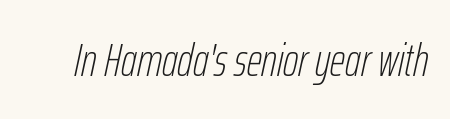
The image shows 47 px thin, condensed type, italic (leaning right); set normal letter spacing, not underlined; low stroke contrast and a medium x-height.
